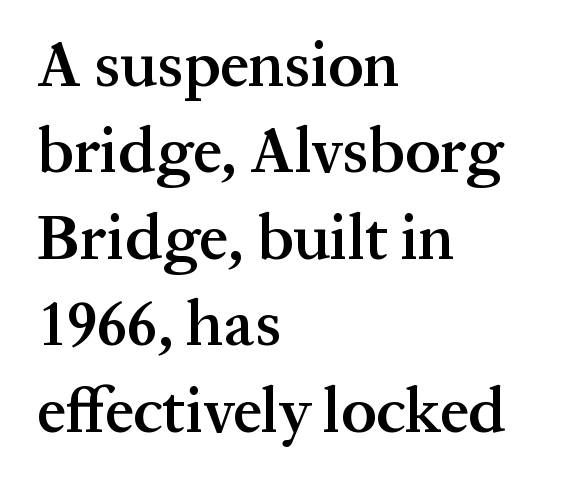
{"serif": "yes", "italic": "no", "bold": "semi", "weight": "semibold", "width": "normal", "stroke_contrast": "medium", "x_height": "medium", "monospaced": "no", "underline": "no", "align": "left", "line_spacing": "normal", "line_spacing_ratio": 1.35, "letter_spacing": "normal", "letter_spacing_em": 0.0, "glyph_px": 64}
